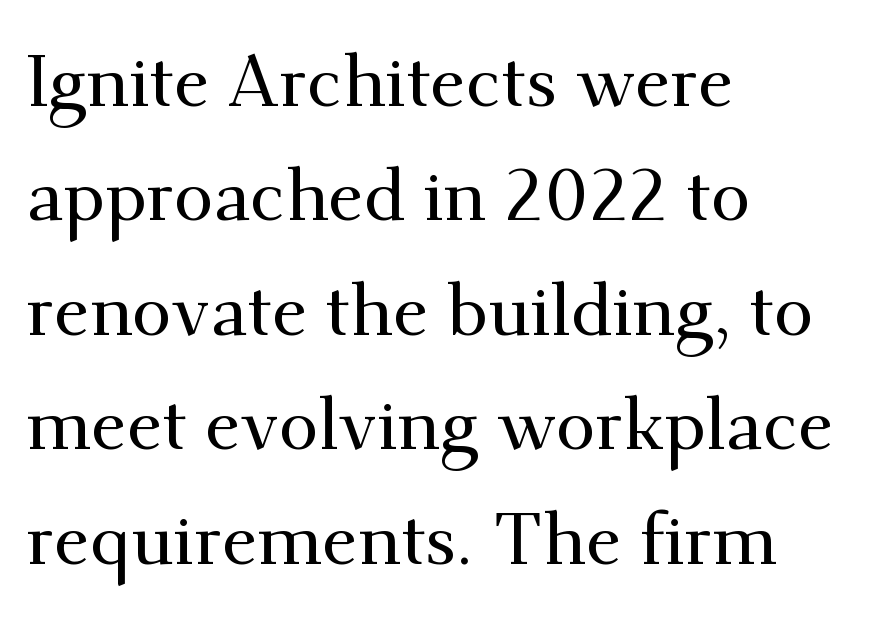
The face used here is seriffed, in the tradition of book romans. Think of a printed novel: that variable character pitch is what you see here. The compositor pushed each line to the left boundary. The lettering holds an erect, upright posture throughout. Does the leading feel generous? No, just average.
